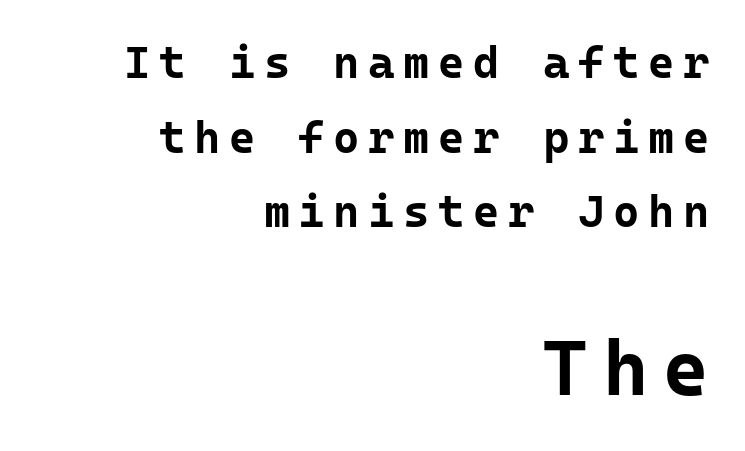
The image shows 78 px bold sans-serif type, upright, monospaced; set right-aligned, normal line spacing (1.66x), not underlined; the second (bottom) block is 1.73x larger; low stroke contrast and a medium x-height.
